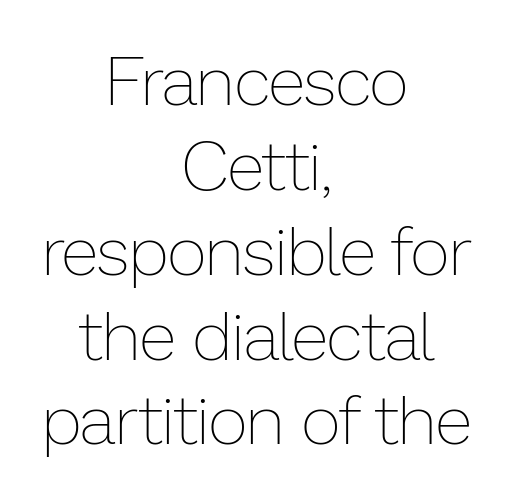
Q: Is the text bold? A: No.
Q: Is the text italic (slanted)? A: No, it is upright.
Q: Is the text underlined? A: No.
Q: How is the paragraph aligned? A: Centered.
Q: Is the spacing between letters normal or unusually wide? A: Normal.
Q: Width (condensed, normal, or wide)? A: Normal.
Q: Stroke contrast? A: Low.
Q: x-height? A: Medium.
Q: Monospaced? A: No.
